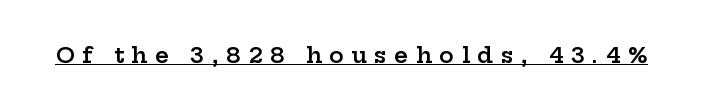
{"italic": "no", "bold": "semi", "underline": "yes", "letter_spacing": "wide", "letter_spacing_em": 0.34, "glyph_px": 22}
